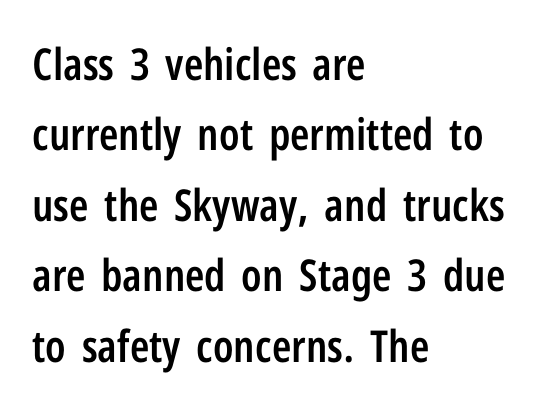
The image shows 44 px semibold, condensed sans-serif type, upright; set left-aligned, normal line spacing (1.6x), normal letter spacing, not underlined; low stroke contrast and a medium x-height.
